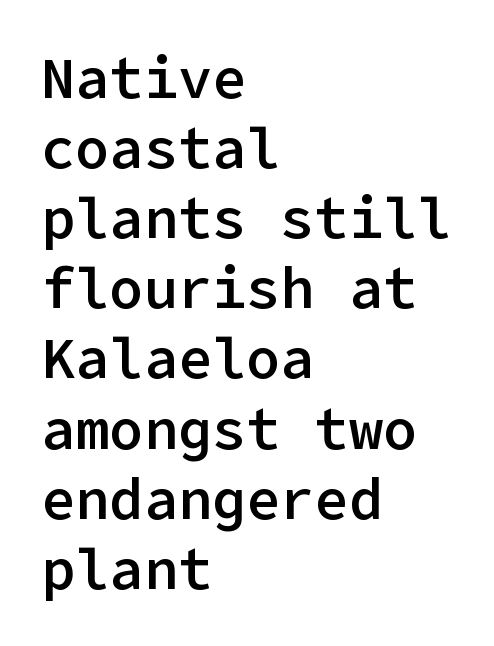
{"serif": "no", "italic": "no", "bold": "semi", "weight": "semibold", "width": "normal", "stroke_contrast": "low", "x_height": "medium", "underline": "no", "align": "left", "line_spacing_ratio": 1.23, "letter_spacing": "normal", "letter_spacing_em": 0.0, "glyph_px": 57}
